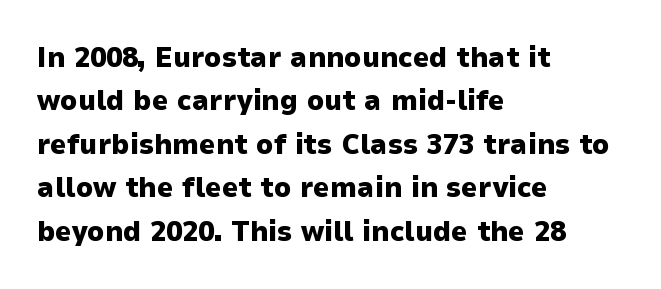
{"serif": "no", "italic": "no", "bold": "yes", "weight": "heavy", "width": "normal", "stroke_contrast": "low", "x_height": "medium", "monospaced": "no", "underline": "no", "align": "left", "line_spacing": "normal", "line_spacing_ratio": 1.5, "letter_spacing": "normal", "letter_spacing_em": 0.0, "glyph_px": 29}
